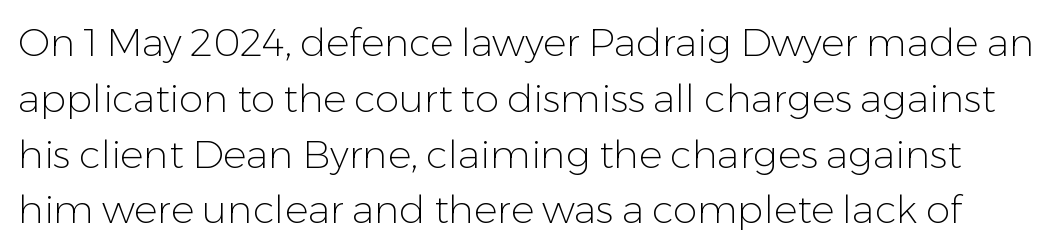
Anything drawn beneath the words? Only blank space. The rendering uses natural spacing where letterforms have individual widths. Quick note: interline space is typical. Default kerning and tracking; the words read as compact shapes.
